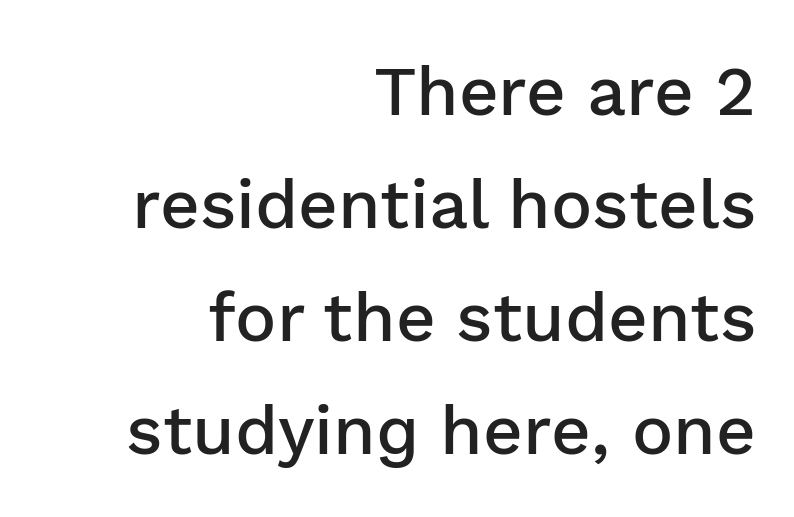
Q: Is the text bold? A: Semi-bold.
Q: Is the text italic (slanted)? A: No, it is upright.
Q: Is the typeface a serif or a sans-serif typeface? A: Sans-serif.
Q: Is the text underlined? A: No.
Q: How is the paragraph aligned? A: Right-aligned.
Q: Is the spacing between letters normal or unusually wide? A: Normal.
Q: Is the spacing between lines tight, normal or loose? A: Normal.
Q: Width (condensed, normal, or wide)? A: Normal.
Q: Stroke contrast? A: Low.
Q: x-height? A: Medium.
Q: Monospaced? A: No.
